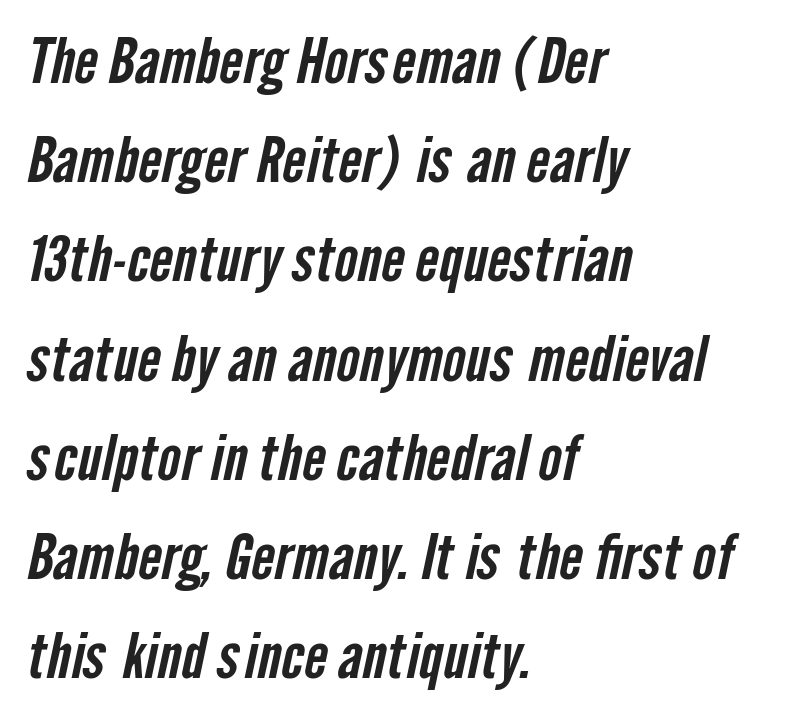
{"serif": "no", "width": "condensed", "stroke_contrast": "low", "x_height": "medium", "monospaced": "no", "underline": "no", "align": "left", "line_spacing": "normal", "line_spacing_ratio": 1.6, "letter_spacing": "normal", "letter_spacing_em": 0.0, "glyph_px": 62}
